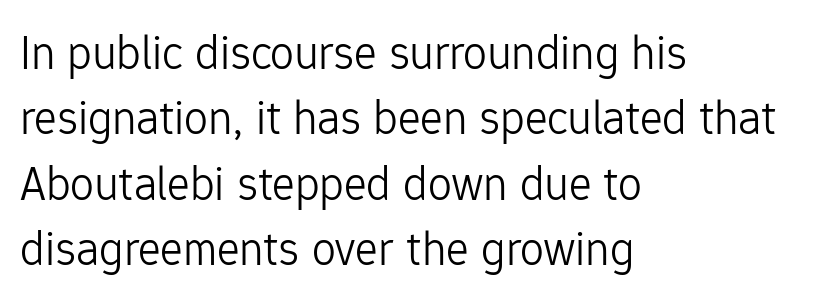
The image shows 48 px light sans-serif type, upright; set left-aligned, normal line spacing (1.36x), normal letter spacing, not underlined; low stroke contrast and a medium x-height.
